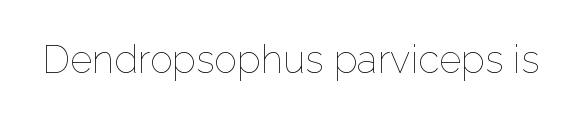
{"italic": "no", "bold": "no", "weight": "thin", "width": "normal", "stroke_contrast": "low", "x_height": "medium", "monospaced": "no", "underline": "no", "letter_spacing": "normal", "letter_spacing_em": 0.0, "glyph_px": 39}
